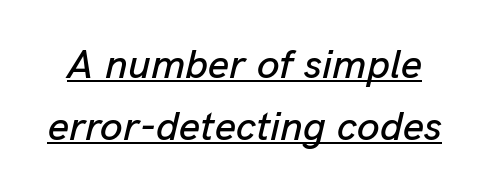
Q: Is the text italic (slanted)? A: Yes, it leans right by about 13 degrees.
Q: Is the text underlined? A: Yes.
Q: Is the spacing between letters normal or unusually wide? A: Normal.
Q: Is the spacing between lines tight, normal or loose? A: Normal.
Q: Width (condensed, normal, or wide)? A: Normal.
Q: Stroke contrast? A: Low.
Q: x-height? A: Medium.
Q: Monospaced? A: No.
